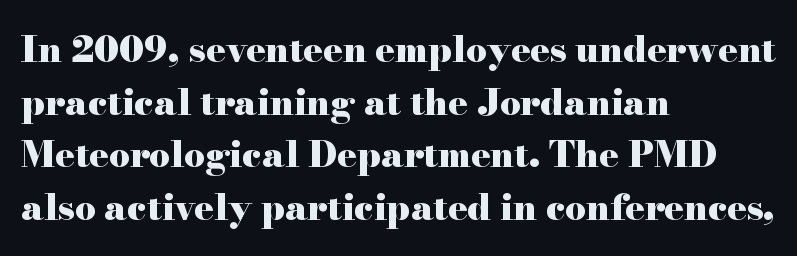
Q: Is the text bold? A: Yes.
Q: Is the text italic (slanted)? A: No, it is upright.
Q: Is the typeface a serif or a sans-serif typeface? A: Serif.
Q: Is the text underlined? A: No.
Q: How is the paragraph aligned? A: Left-aligned.
Q: Is the spacing between letters normal or unusually wide? A: Normal.
Q: Is the spacing between lines tight, normal or loose? A: Normal.
Q: Width (condensed, normal, or wide)? A: Wide.
Q: Stroke contrast? A: High.
Q: x-height? A: Small.
Q: Monospaced? A: No.
